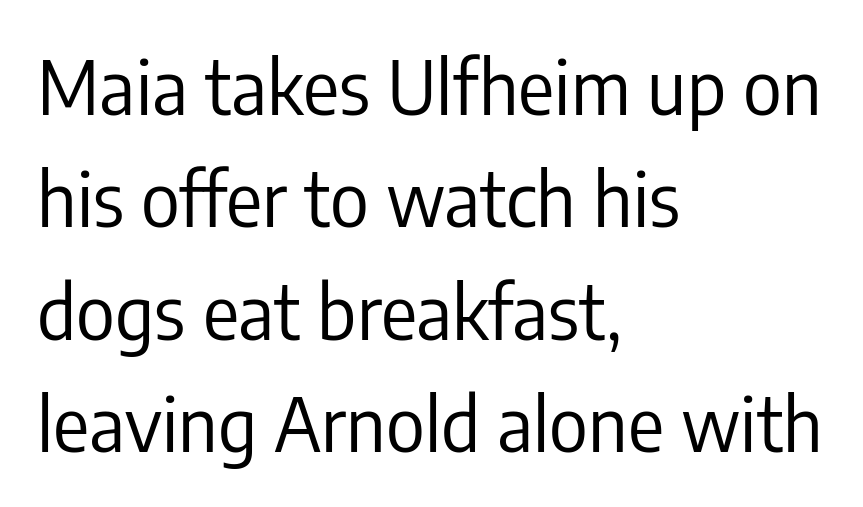
The image shows 75 px regular-weight, condensed sans-serif type, upright; set left-aligned, normal line spacing (1.5x), normal letter spacing, not underlined; low stroke contrast and a medium x-height.
